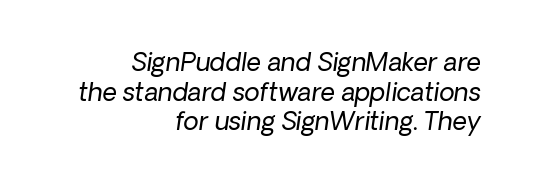
{"bold": "no", "underline": "no", "align": "right", "line_spacing_ratio": 1.19, "letter_spacing": "normal", "letter_spacing_em": 0.0, "glyph_px": 25}
